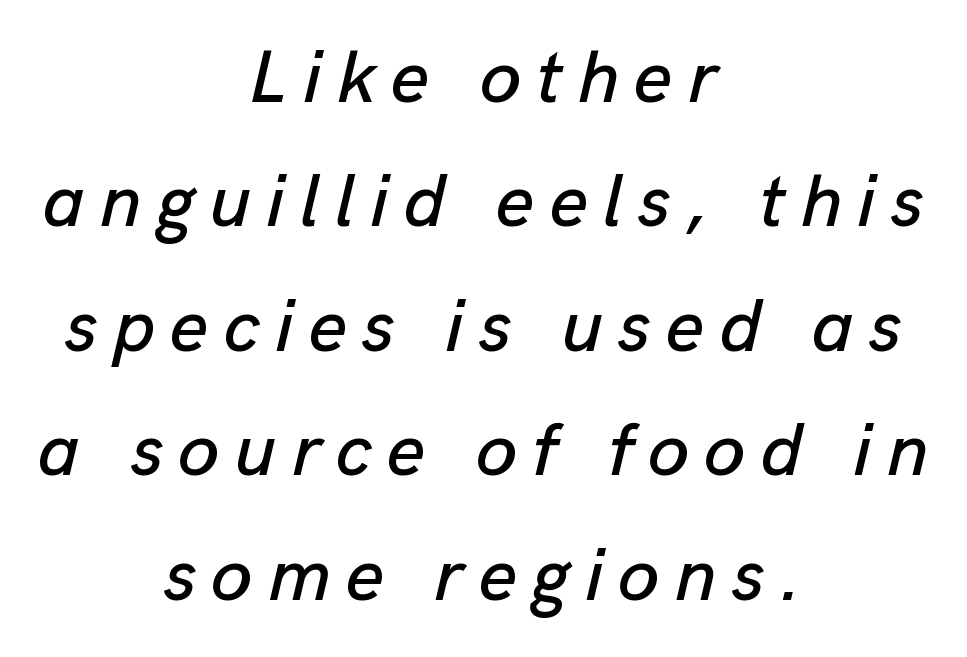
{"italic": "yes", "lean": "right", "slant_degrees": 13, "width": "normal", "stroke_contrast": "low", "x_height": "medium", "monospaced": "no", "underline": "no", "align": "center", "line_spacing": "normal", "line_spacing_ratio": 1.66, "letter_spacing": "wide", "letter_spacing_em": 0.2, "glyph_px": 75}
